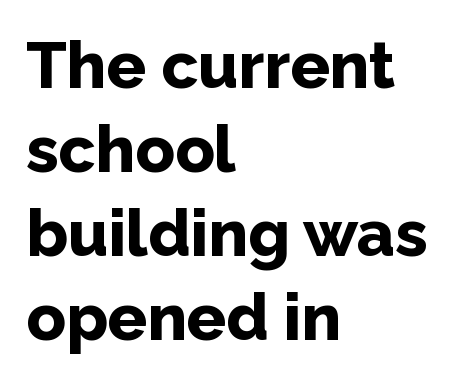
{"serif": "no", "italic": "no", "bold": "yes", "weight": "bold", "width": "normal", "stroke_contrast": "low", "x_height": "medium", "monospaced": "no", "underline": "no", "align": "left", "line_spacing": "normal", "line_spacing_ratio": 1.29, "letter_spacing": "normal", "letter_spacing_em": 0.0, "glyph_px": 65}
